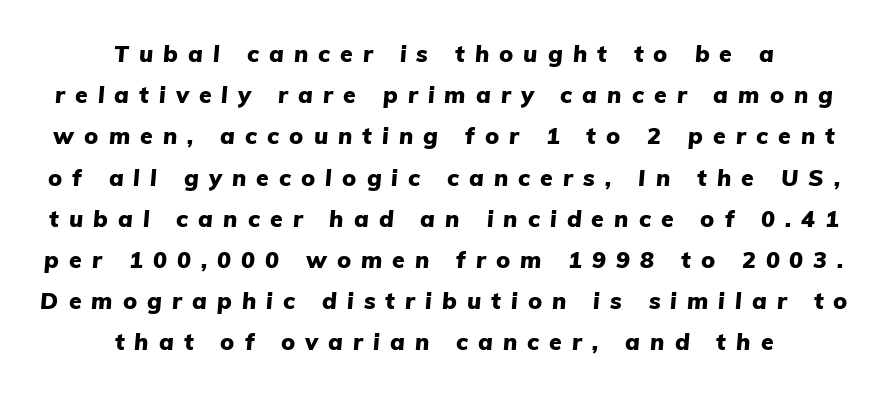
{"italic": "yes", "lean": "right", "slant_degrees": 5, "bold": "yes", "underline": "no", "align": "center", "line_spacing_ratio": 1.79, "letter_spacing": "wide", "letter_spacing_em": 0.44, "glyph_px": 23}
